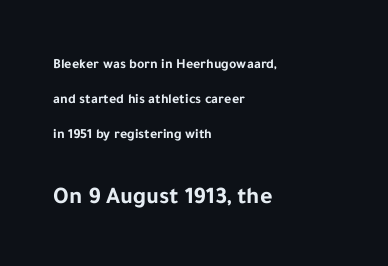
Q: Is the text bold? A: Yes.
Q: Is the text italic (slanted)? A: No, it is upright.
Q: Is the text underlined? A: No.
Q: How is the paragraph aligned? A: Left-aligned.
Q: Is the spacing between letters normal or unusually wide? A: Normal.
Q: Is the spacing between lines tight, normal or loose? A: Loose.
Q: Which block of text is set in a larger size, the first (top) or the second (bottom)? A: The second (bottom) one.
